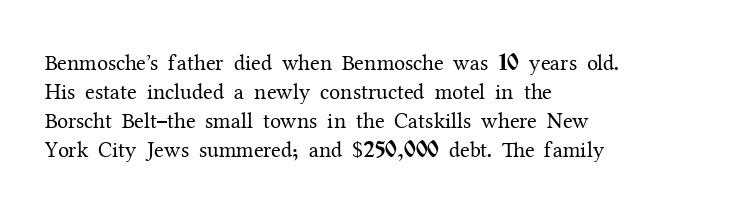
The image shows 22 px text type, upright; set left-aligned, normal line spacing (1.32x), normal letter spacing, not underlined.
